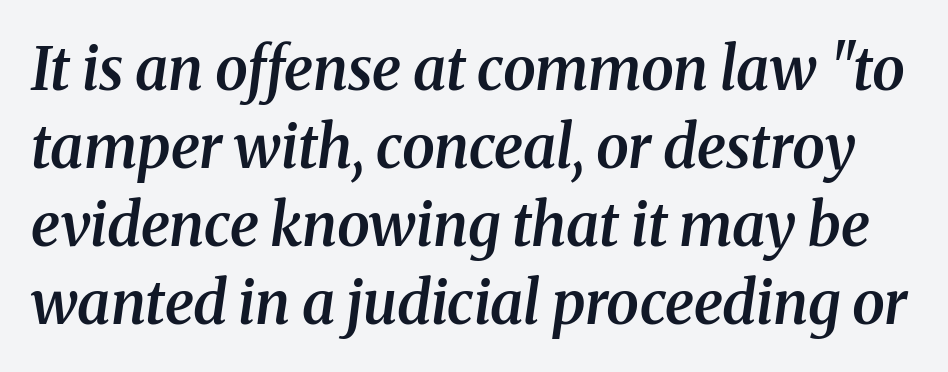
Q: Is the text bold? A: Semi-bold.
Q: Is the text italic (slanted)? A: Yes, it leans right by about 8 degrees.
Q: Is the typeface a serif or a sans-serif typeface? A: Serif.
Q: Is the text underlined? A: No.
Q: Is the spacing between letters normal or unusually wide? A: Normal.
Q: Is the spacing between lines tight, normal or loose? A: Normal.
Q: Width (condensed, normal, or wide)? A: Normal.
Q: Stroke contrast? A: Medium.
Q: x-height? A: Medium.
Q: Monospaced? A: No.
